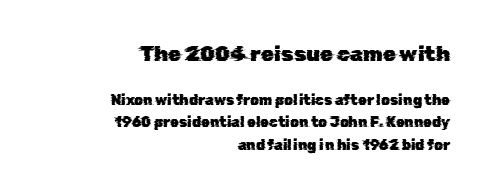
Q: Is the text underlined? A: No.
Q: How is the paragraph aligned? A: Right-aligned.
Q: Is the spacing between letters normal or unusually wide? A: Normal.
Q: Is the spacing between lines tight, normal or loose? A: Normal.
Q: Which block of text is set in a larger size, the first (top) or the second (bottom)? A: The first (top) one.
